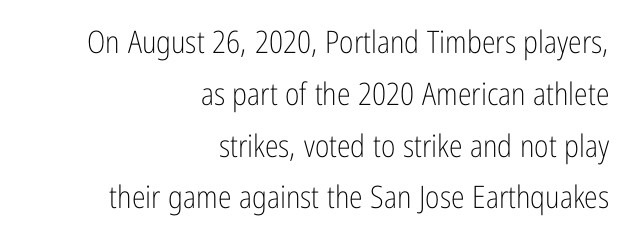
Q: Is the text bold? A: No.
Q: Is the text italic (slanted)? A: No, it is upright.
Q: Is the typeface a serif or a sans-serif typeface? A: Sans-serif.
Q: Is the text underlined? A: No.
Q: How is the paragraph aligned? A: Right-aligned.
Q: Is the spacing between letters normal or unusually wide? A: Normal.
Q: Is the spacing between lines tight, normal or loose? A: Normal.
Q: Width (condensed, normal, or wide)? A: Condensed.
Q: Stroke contrast? A: Low.
Q: x-height? A: Medium.
Q: Monospaced? A: No.
